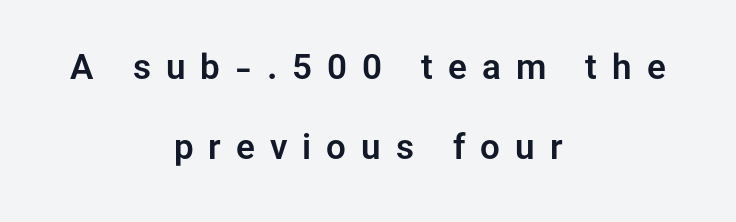
Is this a sans? Yes — the strokes have no serifs. If you folded the block vertically in half, each line would mirror itself in length. Each new line begins a long way beneath the previous one. The face used here is proportionally spaced, like ordinary book or web type. Do the letters lean? They stand straight.
